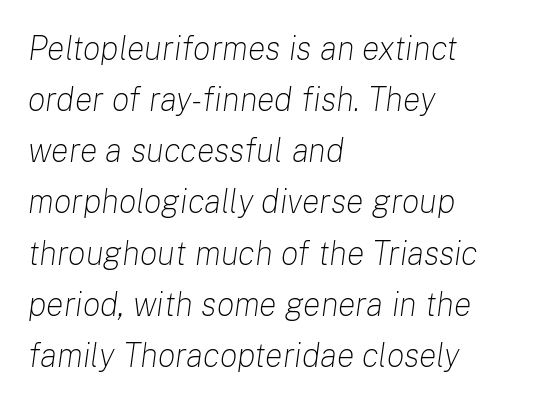
Q: Is the text bold? A: No.
Q: Is the text italic (slanted)? A: Yes, it leans right by about 8 degrees.
Q: Is the text underlined? A: No.
Q: How is the paragraph aligned? A: Left-aligned.
Q: Is the spacing between letters normal or unusually wide? A: Normal.
Q: Is the spacing between lines tight, normal or loose? A: Normal.
Q: Width (condensed, normal, or wide)? A: Normal.
Q: Stroke contrast? A: Low.
Q: x-height? A: Medium.
Q: Monospaced? A: No.
